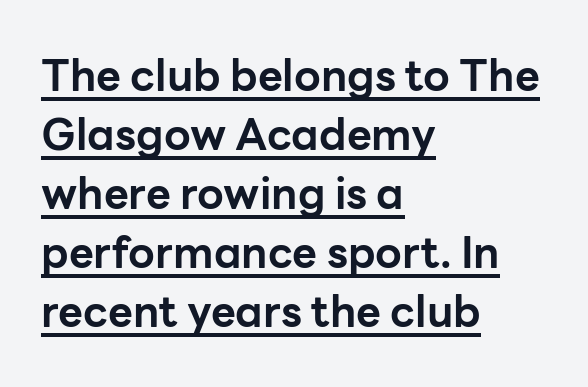
{"serif": "no", "italic": "no", "bold": "yes", "weight": "bold", "width": "normal", "stroke_contrast": "low", "x_height": "medium", "monospaced": "no", "underline": "yes", "align": "left", "line_spacing": "normal", "line_spacing_ratio": 1.37, "letter_spacing": "normal", "letter_spacing_em": 0.0, "glyph_px": 43}
